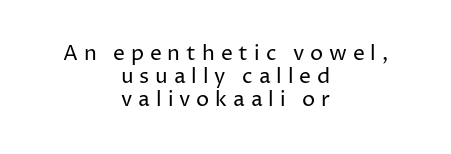
The image shows 21 px text type, upright; set centered, tight line spacing (1.09x), unusually wide letter spacing (+0.28 em), not underlined.
